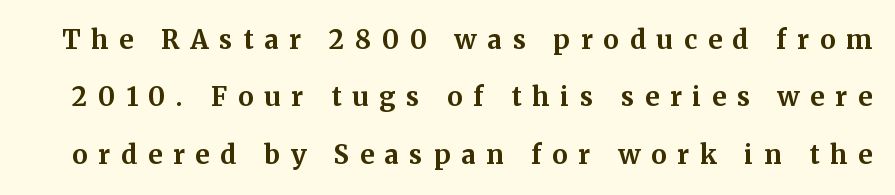
Honestly, the rows look like they've been pulled way apart. Nope, not italic — everything's standing straight. Has an underline been added? It has not. The glyphs have the mass of a bold cut. This rendering widens character spacing well past its baseline value.
